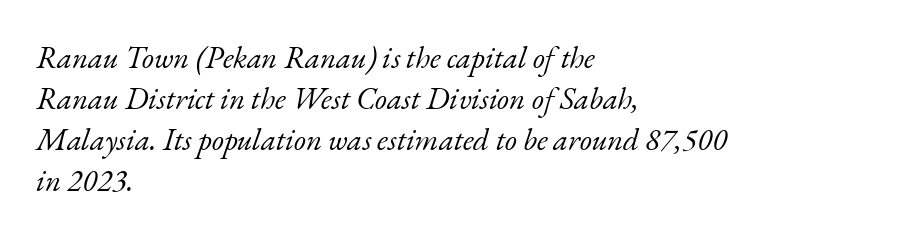
Does extra space separate the letters? No, they use regular spacing. The letters look calm and open, with moderate or lighter stems. In terms of leading, this rendering sits right in the middle. The letters advance in unequal steps, a hallmark of proportional type. Little horizontal feet cap the strokes, marking this as serif type. Short and long lines alike share a common starting point at left.
